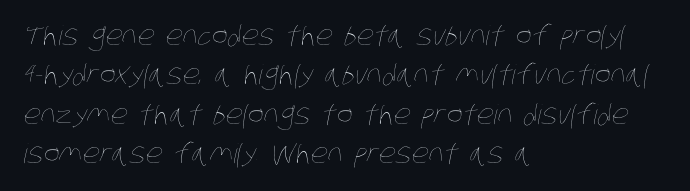
Q: Is the text bold? A: No.
Q: Is the text underlined? A: No.
Q: How is the paragraph aligned? A: Left-aligned.
Q: Is the spacing between letters normal or unusually wide? A: Normal.
Q: Is the spacing between lines tight, normal or loose? A: Normal.
